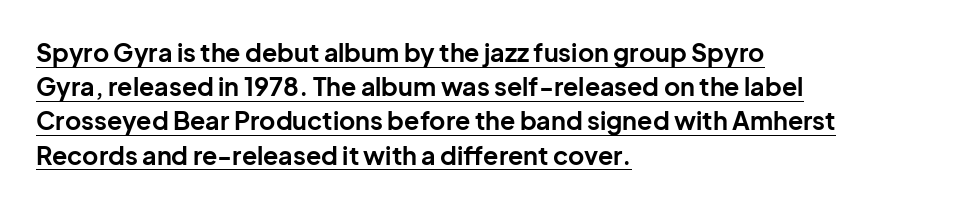
The image shows 25 px bold type, upright; set left-aligned, normal line spacing (1.37x), normal letter spacing, underlined.
